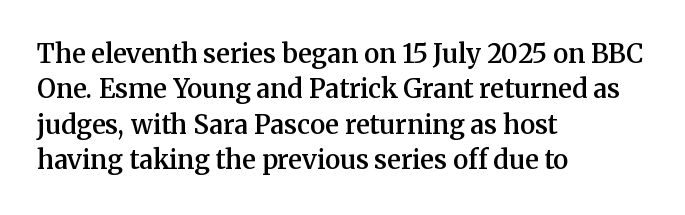
The image shows 26 px text type, upright; set left-aligned, normal line spacing (1.36x), normal letter spacing, not underlined.
